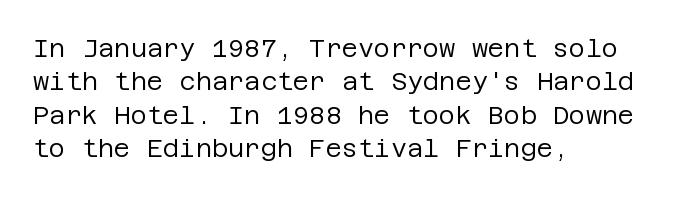
{"italic": "no", "bold": "no", "underline": "no", "align": "left", "line_spacing": "normal", "line_spacing_ratio": 1.34, "letter_spacing": "normal", "letter_spacing_em": 0.0, "glyph_px": 25}
